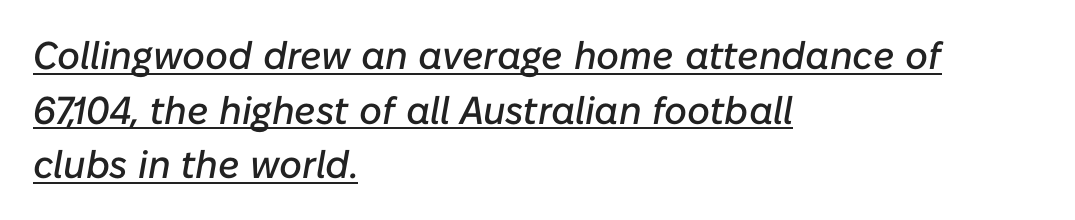
Q: Is the text italic (slanted)? A: Yes, it leans right by about 10 degrees.
Q: Is the text underlined? A: Yes.
Q: How is the paragraph aligned? A: Left-aligned.
Q: Is the spacing between letters normal or unusually wide? A: Normal.
Q: Is the spacing between lines tight, normal or loose? A: Normal.
Q: Width (condensed, normal, or wide)? A: Normal.
Q: Stroke contrast? A: Low.
Q: x-height? A: Medium.
Q: Monospaced? A: No.
